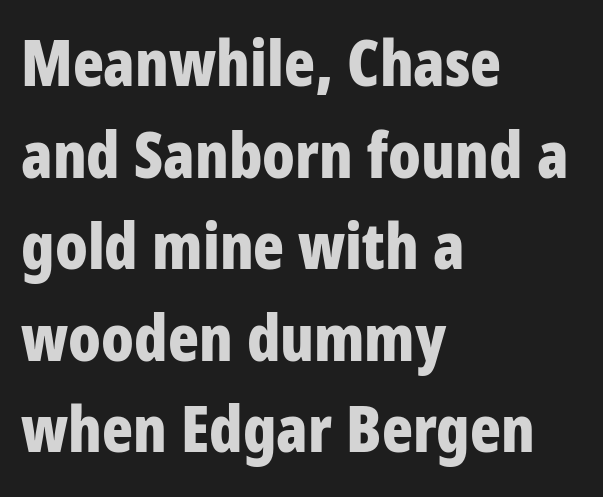
Default kerning and tracking; the words read as compact shapes. Underlining? Definitely not there. Proportional: the letters do not fall into vertical columns. Vertical strokes here are truly vertical. The rows are spaced the way most documents space them.
